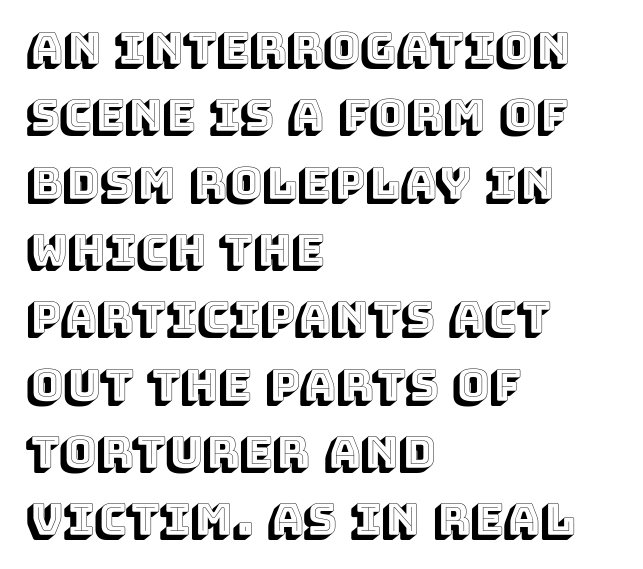
Q: Is the text italic (slanted)? A: No, it is upright.
Q: Is the text underlined? A: No.
Q: How is the paragraph aligned? A: Left-aligned.
Q: Is the spacing between letters normal or unusually wide? A: Normal.
Q: Is the spacing between lines tight, normal or loose? A: Normal.
Q: Width (condensed, normal, or wide)? A: Normal.
Q: x-height? A: Large.
Q: Monospaced? A: No.
